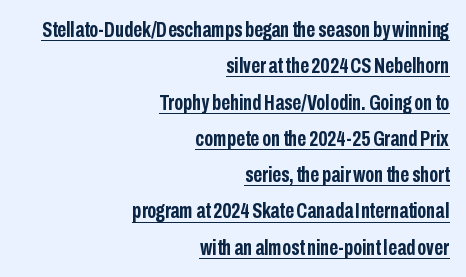
Q: Is the text bold? A: Yes.
Q: Is the text italic (slanted)? A: No, it is upright.
Q: Is the text underlined? A: Yes.
Q: How is the paragraph aligned? A: Right-aligned.
Q: Is the spacing between letters normal or unusually wide? A: Normal.
Q: Is the spacing between lines tight, normal or loose? A: Normal.
